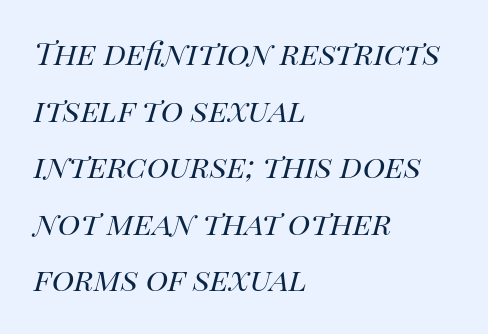
Q: Is the text bold? A: No.
Q: Is the text italic (slanted)? A: Yes, it leans right by about 14 degrees.
Q: Is the text underlined? A: No.
Q: How is the paragraph aligned? A: Left-aligned.
Q: Is the spacing between letters normal or unusually wide? A: Normal.
Q: Is the spacing between lines tight, normal or loose? A: Normal.
Q: Width (condensed, normal, or wide)? A: Normal.
Q: Stroke contrast? A: High.
Q: x-height? A: Large.
Q: Monospaced? A: No.
